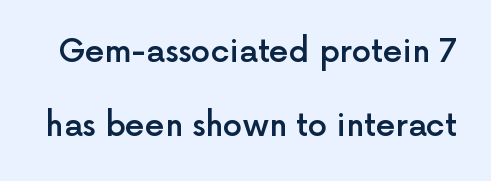
Q: Is the text bold? A: Semi-bold.
Q: Is the text italic (slanted)? A: No, it is upright.
Q: Is the typeface a serif or a sans-serif typeface? A: Sans-serif.
Q: Is the text underlined? A: No.
Q: Is the spacing between letters normal or unusually wide? A: Normal.
Q: Is the spacing between lines tight, normal or loose? A: Loose.
Q: Width (condensed, normal, or wide)? A: Normal.
Q: x-height? A: Medium.
Q: Monospaced? A: No.
